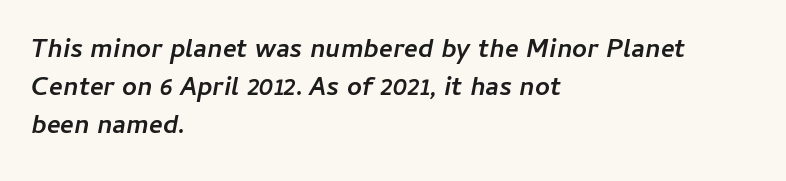
{"italic": "yes", "lean": "right", "slant_degrees": 11, "bold": "yes", "underline": "no", "align": "left", "line_spacing": "normal", "line_spacing_ratio": 1.46, "letter_spacing": "normal", "letter_spacing_em": 0.0, "glyph_px": 26}
